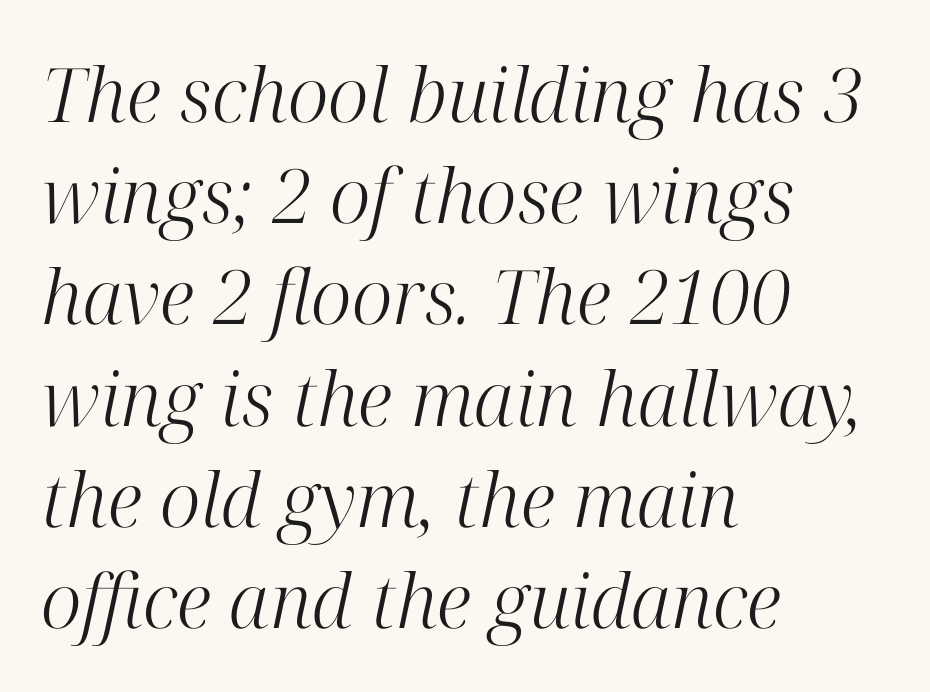
{"serif": "yes", "italic": "yes", "lean": "right", "slant_degrees": 12, "bold": "no", "weight": "light", "width": "normal", "stroke_contrast": "high", "x_height": "medium", "monospaced": "no", "underline": "no", "align": "left", "line_spacing": "normal", "line_spacing_ratio": 1.35, "letter_spacing": "normal", "letter_spacing_em": 0.0, "glyph_px": 75}
